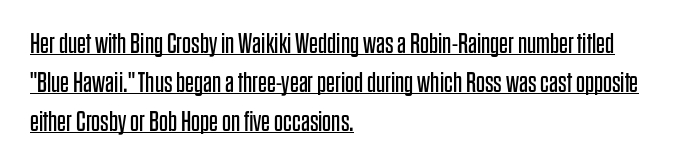
Q: Is the text bold? A: No.
Q: Is the text italic (slanted)? A: No, it is upright.
Q: Is the typeface a serif or a sans-serif typeface? A: Sans-serif.
Q: Is the text underlined? A: Yes.
Q: How is the paragraph aligned? A: Left-aligned.
Q: Is the spacing between letters normal or unusually wide? A: Normal.
Q: Is the spacing between lines tight, normal or loose? A: Normal.
Q: Width (condensed, normal, or wide)? A: Condensed.
Q: Stroke contrast? A: Low.
Q: x-height? A: Large.
Q: Monospaced? A: No.
